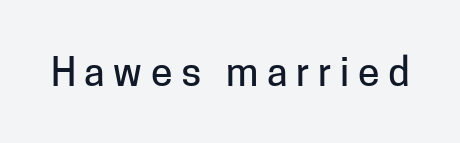
Q: Is the text italic (slanted)? A: No, it is upright.
Q: Is the typeface a serif or a sans-serif typeface? A: Sans-serif.
Q: Is the text underlined? A: No.
Q: Is the spacing between letters normal or unusually wide? A: Unusually wide.
Q: Width (condensed, normal, or wide)? A: Normal.
Q: Stroke contrast? A: Low.
Q: x-height? A: Medium.
Q: Monospaced? A: No.
